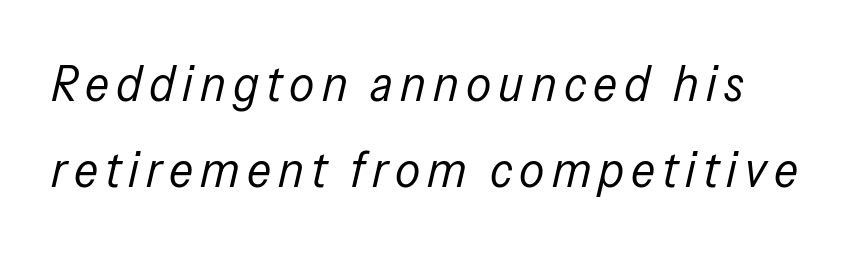
The image shows 50 px regular-weight, condensed type, italic (leaning right); set line spacing 1.72x, not underlined; low stroke contrast and a medium x-height.
